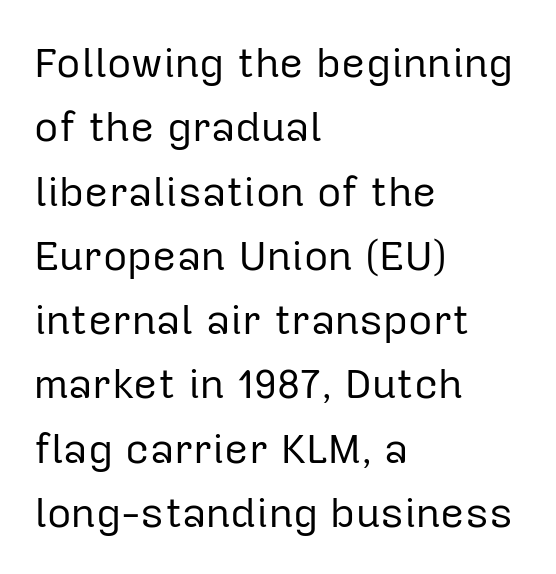
A typesetter would label this face a sans. The axis of the letterforms is exactly vertical. Horizontal alignment here is leftward, the default for most running prose. Quick note: underline off. The tracking reads as untouched default to a designer's eye. Baseline-to-baseline distance is the conventional proportion of letter height.
